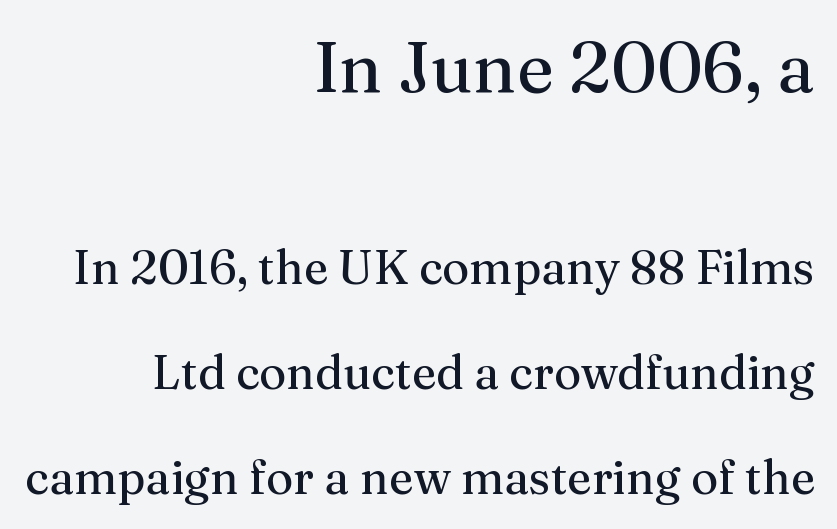
{"serif": "yes", "italic": "no", "bold": "no", "weight": "regular", "width": "normal", "stroke_contrast": "medium", "x_height": "medium", "monospaced": "no", "underline": "no", "align": "right", "line_spacing": "loose", "line_spacing_ratio": 2.24, "letter_spacing": "normal", "letter_spacing_em": 0.0, "larger_block": "first", "size_ratio": 1.51, "glyph_px": 71}
